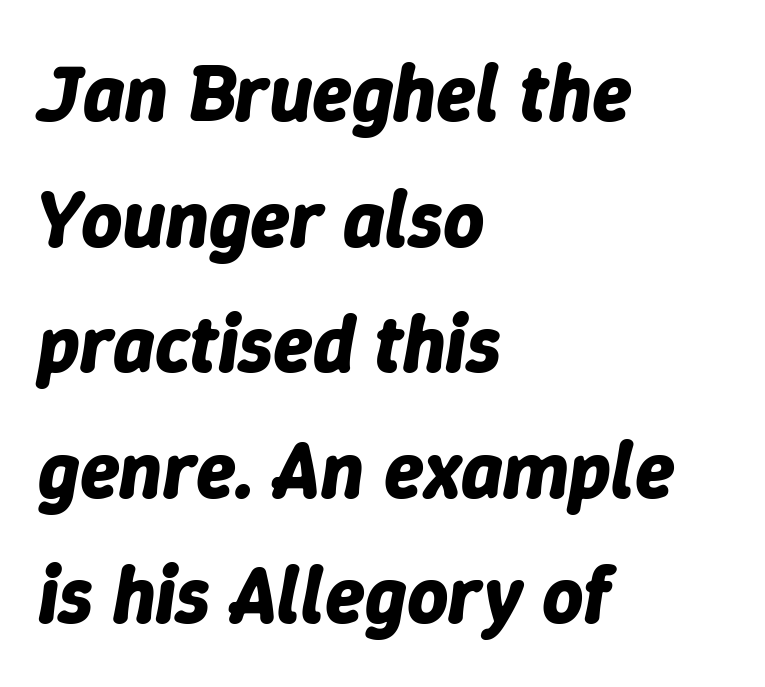
{"italic": "yes", "lean": "right", "slant_degrees": 9, "bold": "yes", "weight": "bold", "width": "normal", "stroke_contrast": "low", "x_height": "medium", "monospaced": "no", "underline": "no", "align": "left", "line_spacing": "normal", "line_spacing_ratio": 1.57, "letter_spacing": "normal", "letter_spacing_em": 0.0, "glyph_px": 80}
